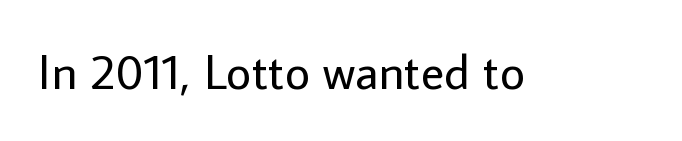
Q: Is the text bold? A: No.
Q: Is the text italic (slanted)? A: No, it is upright.
Q: Is the typeface a serif or a sans-serif typeface? A: Sans-serif.
Q: Is the text underlined? A: No.
Q: Is the spacing between letters normal or unusually wide? A: Normal.
Q: Width (condensed, normal, or wide)? A: Normal.
Q: Stroke contrast? A: Low.
Q: x-height? A: Medium.
Q: Monospaced? A: No.
